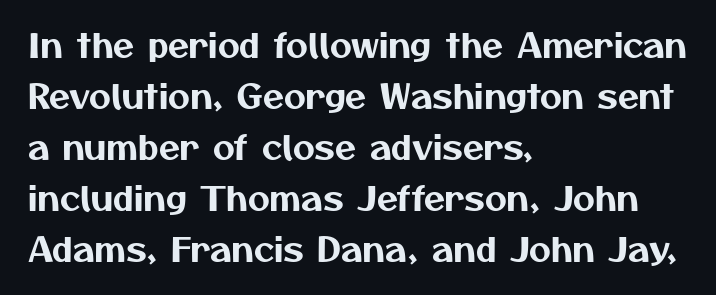
No extra tracking has been applied to these lines. Where is the straight margin? On the left. This block has exactly the height ordinary leading produces. Examine the stroke ends and you'll find no serifs. Beneath every word, the page is bare. Note the varied advance widths — an 'i' is clearly narrower than an 'm'.
